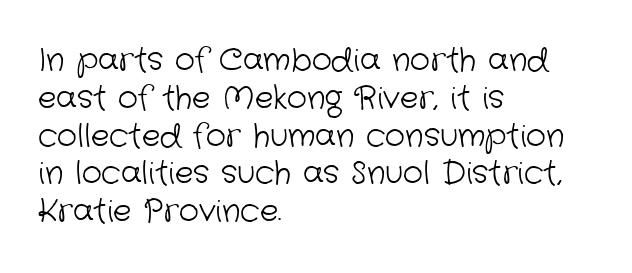
{"serif": "no", "bold": "no", "weight": "light", "width": "normal", "stroke_contrast": "low", "x_height": "medium", "monospaced": "no", "underline": "no", "align": "left", "line_spacing_ratio": 1.22, "letter_spacing": "normal", "letter_spacing_em": 0.0, "glyph_px": 31}
